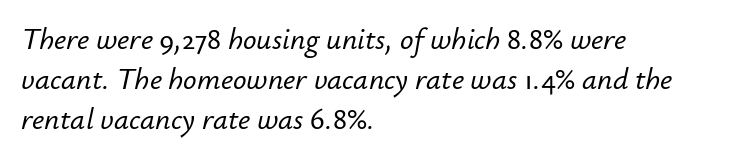
{"italic": "yes", "lean": "right", "slant_degrees": 12, "width": "normal", "stroke_contrast": "low", "x_height": "small", "monospaced": "no", "underline": "no", "align": "left", "line_spacing": "normal", "line_spacing_ratio": 1.33, "letter_spacing": "normal", "letter_spacing_em": 0.0, "glyph_px": 30}
